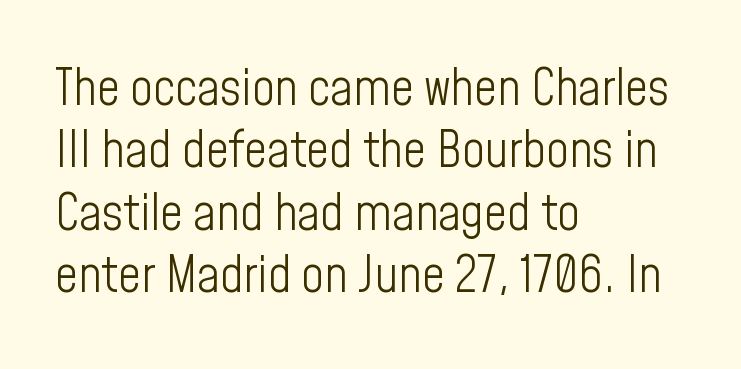
{"serif": "no", "italic": "no", "bold": "no", "weight": "light", "width": "condensed", "stroke_contrast": "low", "x_height": "medium", "monospaced": "no", "underline": "no", "align": "left", "line_spacing": "normal", "line_spacing_ratio": 1.25, "letter_spacing": "normal", "letter_spacing_em": 0.0, "glyph_px": 50}
